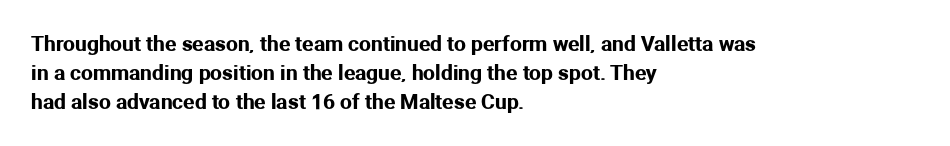
Q: Is the text italic (slanted)? A: No, it is upright.
Q: Is the text underlined? A: No.
Q: How is the paragraph aligned? A: Left-aligned.
Q: Is the spacing between letters normal or unusually wide? A: Normal.
Q: Is the spacing between lines tight, normal or loose? A: Normal.
